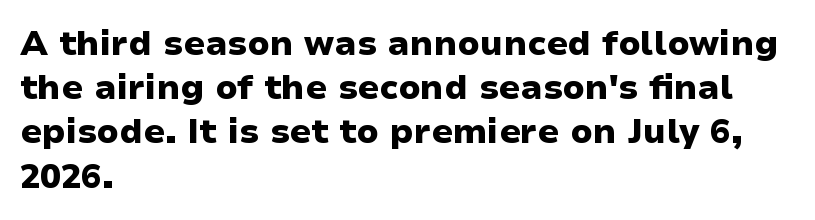
The image shows 34 px heavy, wide sans-serif type, upright; set left-aligned, normal line spacing (1.3x), normal letter spacing, not underlined; low stroke contrast and a medium x-height.
